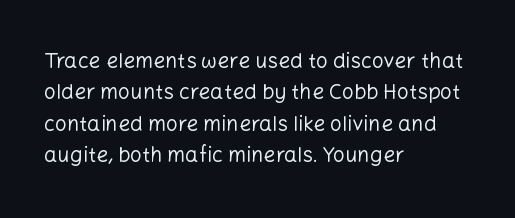
The image shows 21 px text type, upright; set left-aligned, normal line spacing (1.49x), normal letter spacing, not underlined.
